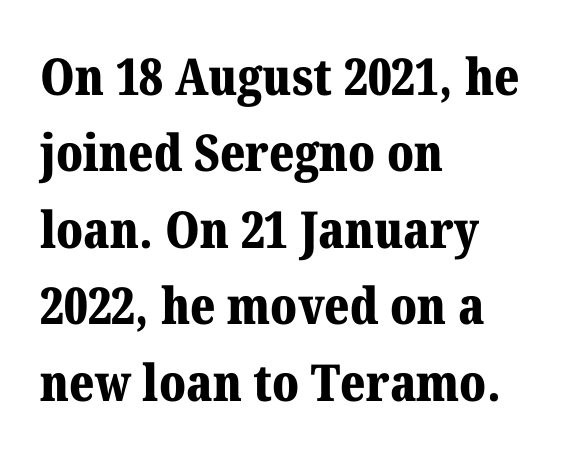
Q: Is the text bold? A: Yes.
Q: Is the text italic (slanted)? A: No, it is upright.
Q: Is the typeface a serif or a sans-serif typeface? A: Serif.
Q: Is the text underlined? A: No.
Q: How is the paragraph aligned? A: Left-aligned.
Q: Is the spacing between letters normal or unusually wide? A: Normal.
Q: Is the spacing between lines tight, normal or loose? A: Normal.
Q: Width (condensed, normal, or wide)? A: Normal.
Q: Stroke contrast? A: Medium.
Q: x-height? A: Medium.
Q: Monospaced? A: No.
